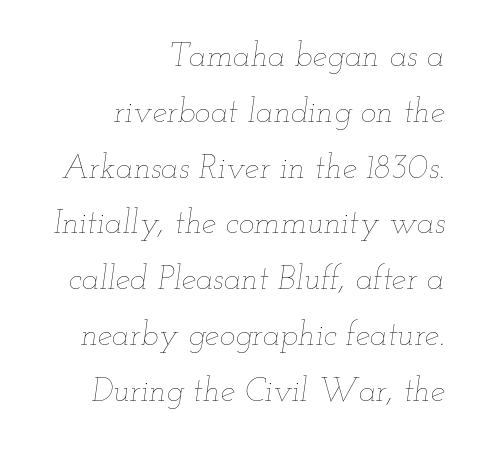
The image shows 33 px thin, wide type, italic (leaning right); set right-aligned, normal line spacing (1.69x), normal letter spacing, not underlined; low stroke contrast and a small x-height.
